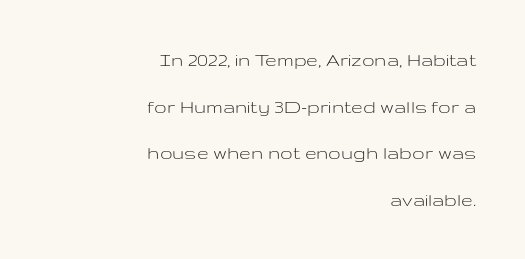
The image shows 21 px text type, upright; set right-aligned, loose line spacing (2.22x), normal letter spacing, not underlined.
